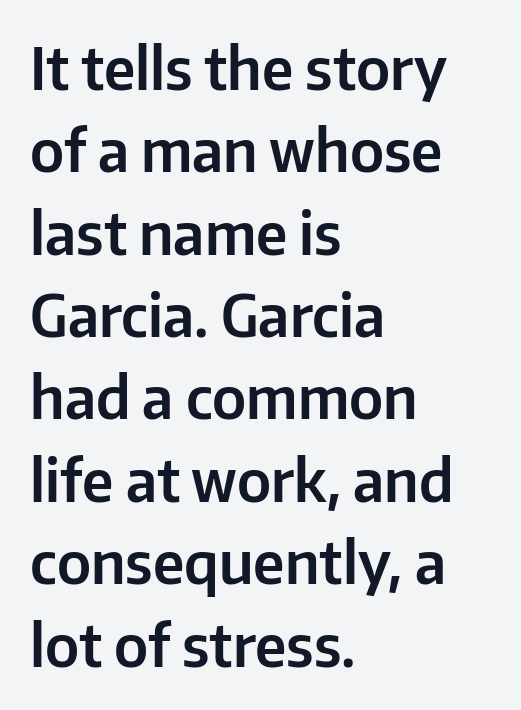
Q: Is the text italic (slanted)? A: No, it is upright.
Q: Is the typeface a serif or a sans-serif typeface? A: Sans-serif.
Q: Is the text underlined? A: No.
Q: How is the paragraph aligned? A: Left-aligned.
Q: Is the spacing between letters normal or unusually wide? A: Normal.
Q: Is the spacing between lines tight, normal or loose? A: Normal.
Q: Width (condensed, normal, or wide)? A: Normal.
Q: Stroke contrast? A: Low.
Q: x-height? A: Medium.
Q: Monospaced? A: No.
